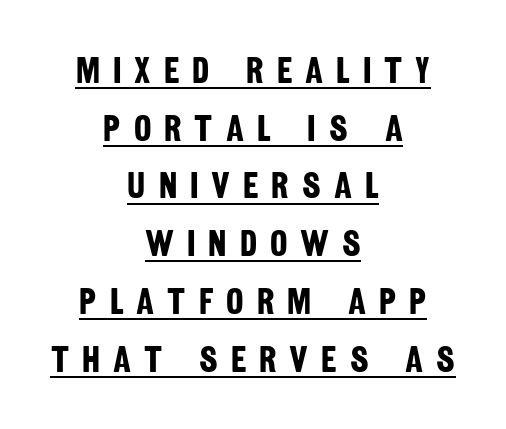
Q: Is the text bold? A: Yes.
Q: Is the typeface a serif or a sans-serif typeface? A: Sans-serif.
Q: Is the text underlined? A: Yes.
Q: How is the paragraph aligned? A: Centered.
Q: Is the spacing between letters normal or unusually wide? A: Unusually wide.
Q: Is the spacing between lines tight, normal or loose? A: Normal.
Q: Width (condensed, normal, or wide)? A: Condensed.
Q: Stroke contrast? A: Low.
Q: x-height? A: Large.
Q: Monospaced? A: No.
